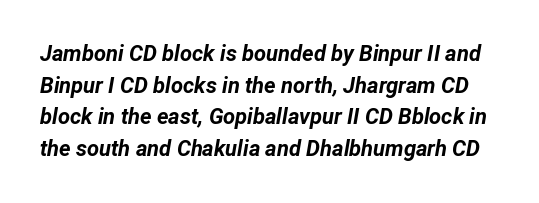
Q: Is the text bold? A: Yes.
Q: Is the text italic (slanted)? A: Yes, it leans right by about 12 degrees.
Q: Is the text underlined? A: No.
Q: Is the spacing between letters normal or unusually wide? A: Normal.
Q: Is the spacing between lines tight, normal or loose? A: Normal.
